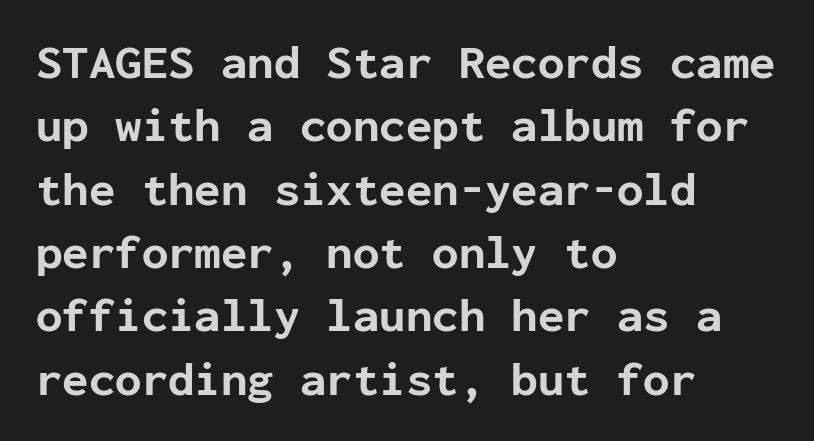
The image shows 48 px bold sans-serif type, upright, monospaced; set left-aligned, normal line spacing (1.32x), normal letter spacing, not underlined; low stroke contrast and a medium x-height.
